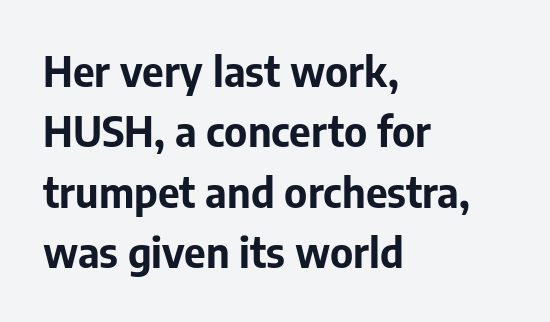
The image shows 42 px bold sans-serif type, upright; set left-aligned, normal line spacing (1.44x), normal letter spacing, not underlined; low stroke contrast and a medium x-height.
